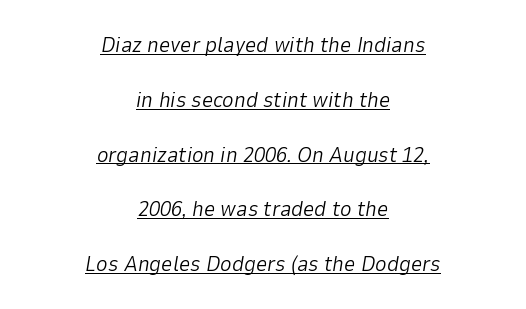
The image shows 22 px text type, italic (leaning right); set centered, loose line spacing (2.49x), normal letter spacing, underlined.
